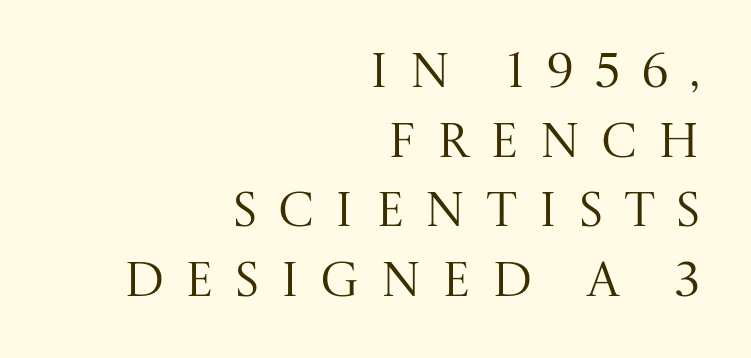
The image shows 49 px regular-weight serif type, upright; set right-aligned, normal line spacing (1.42x), unusually wide letter spacing (+0.41 em), not underlined; medium stroke contrast and a large x-height.
